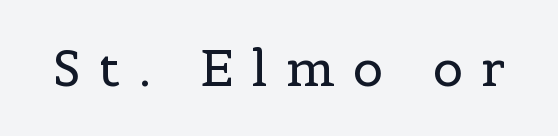
Here the glyphs are tracked loosely, breaking word shapes into spaced letters. The typography opts for an upright posture over an oblique one. The zone under the glyphs is completely vacant. This sample uses a serif face. Is the type heavy? It reads as light-to-regular instead. Varying glyph widths throughout — classic text-font behaviour.
